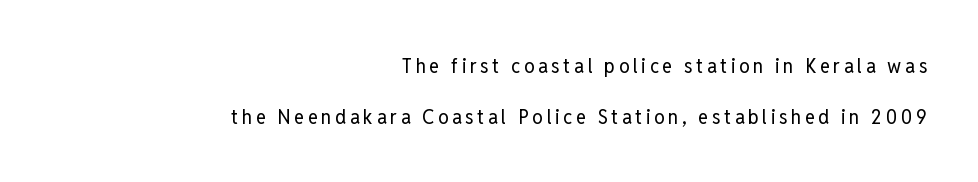
The passage shown is not underscored anywhere. Vertical strokes here are truly vertical. The face looks like a standard text weight, possibly lighter. Line ends are locked; line starts wander. Is there much room between lines? Yes — plenty of vertical air separates them.
